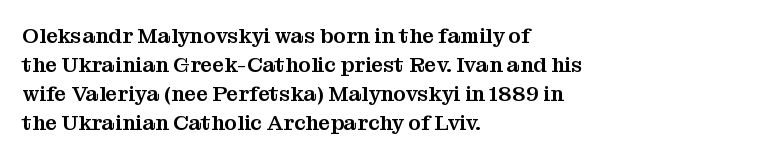
Q: Is the text italic (slanted)? A: No, it is upright.
Q: Is the text underlined? A: No.
Q: How is the paragraph aligned? A: Left-aligned.
Q: Is the spacing between letters normal or unusually wide? A: Normal.
Q: Is the spacing between lines tight, normal or loose? A: Normal.
